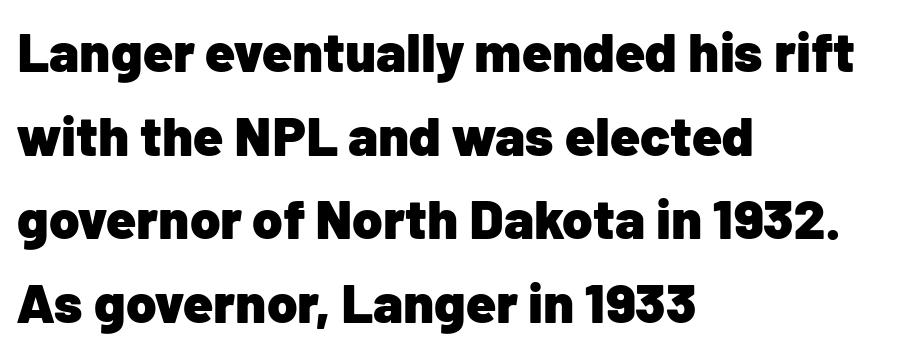
{"serif": "no", "italic": "no", "bold": "yes", "weight": "heavy", "width": "normal", "stroke_contrast": "low", "x_height": "medium", "monospaced": "no", "underline": "no", "align": "left", "line_spacing": "normal", "line_spacing_ratio": 1.52, "letter_spacing": "normal", "letter_spacing_em": 0.0, "glyph_px": 55}
